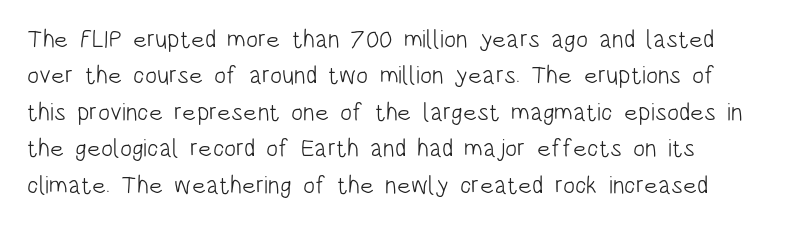
{"italic": "no", "bold": "no", "underline": "no", "align": "left", "line_spacing": "normal", "line_spacing_ratio": 1.46, "letter_spacing": "normal", "letter_spacing_em": 0.0, "glyph_px": 25}
